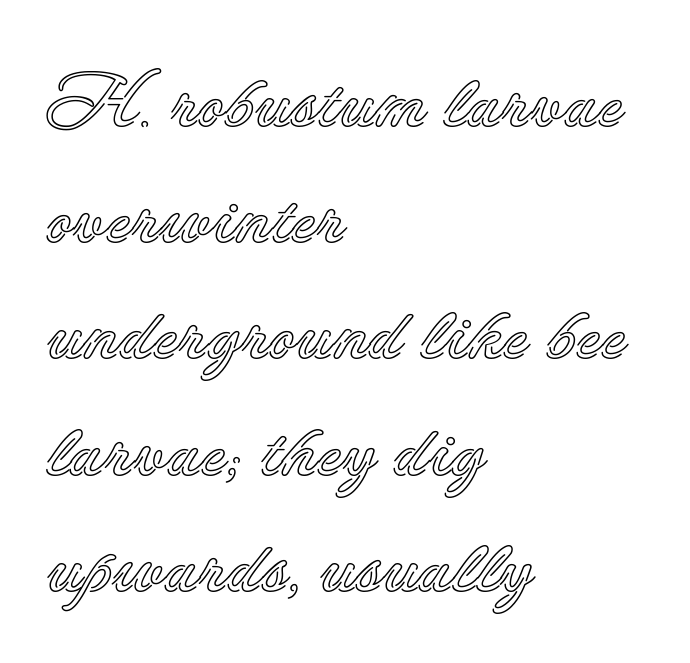
{"width": "normal", "x_height": "small", "monospaced": "no", "underline": "no", "align": "left", "line_spacing": "normal", "line_spacing_ratio": 1.55, "letter_spacing": "normal", "letter_spacing_em": 0.0, "glyph_px": 75}
